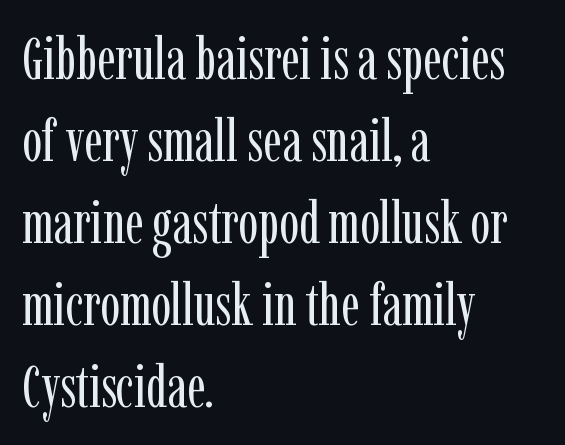
{"serif": "yes", "italic": "no", "bold": "no", "weight": "regular", "width": "condensed", "stroke_contrast": "low", "x_height": "medium", "monospaced": "no", "underline": "no", "align": "left", "line_spacing": "normal", "line_spacing_ratio": 1.39, "letter_spacing": "normal", "letter_spacing_em": 0.0, "glyph_px": 59}
